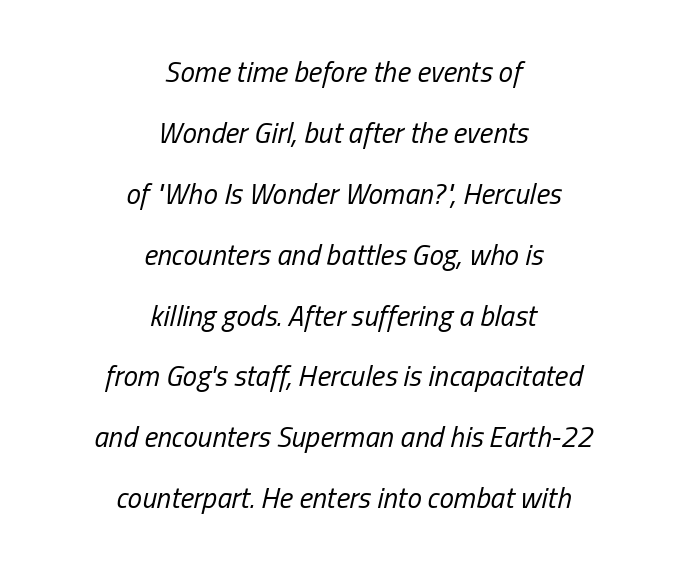
{"italic": "yes", "lean": "right", "slant_degrees": 13, "bold": "no", "weight": "regular", "width": "condensed", "stroke_contrast": "low", "x_height": "medium", "monospaced": "no", "underline": "no", "align": "center", "line_spacing": "loose", "line_spacing_ratio": 2.1, "letter_spacing": "normal", "letter_spacing_em": 0.0, "glyph_px": 29}
